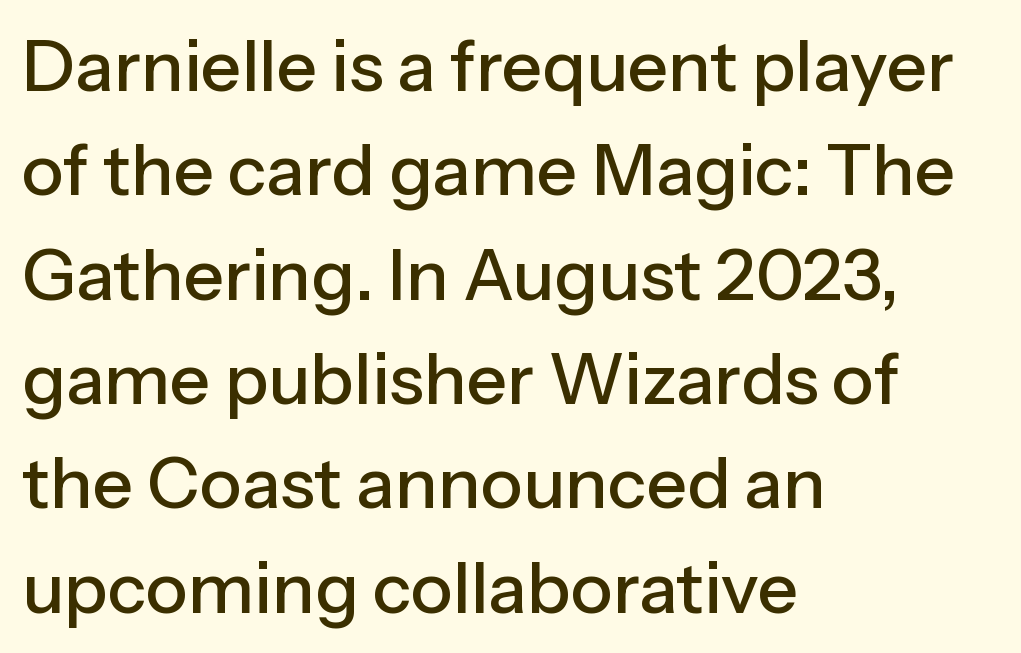
The image shows 71 px sans-serif type, upright; set left-aligned, normal line spacing (1.47x), normal letter spacing, not underlined; low stroke contrast and a medium x-height.
